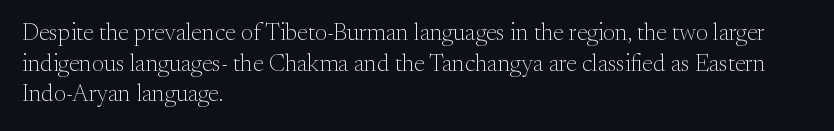
Q: Is the text bold? A: No.
Q: Is the text italic (slanted)? A: No, it is upright.
Q: Is the text underlined? A: No.
Q: How is the paragraph aligned? A: Left-aligned.
Q: Is the spacing between letters normal or unusually wide? A: Normal.
Q: Is the spacing between lines tight, normal or loose? A: Normal.
